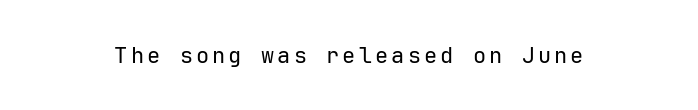
The image shows 22 px text type, upright; set not underlined.
